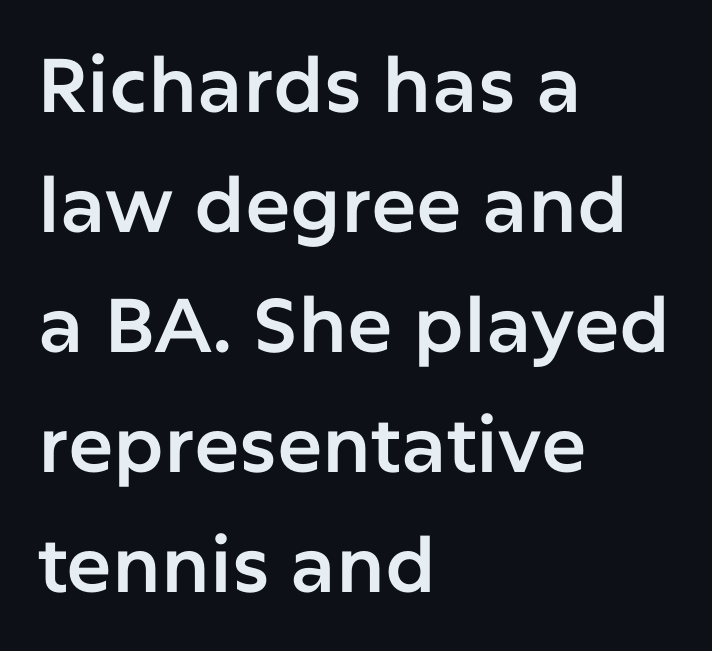
Q: Is the text italic (slanted)? A: No, it is upright.
Q: Is the typeface a serif or a sans-serif typeface? A: Sans-serif.
Q: Is the text underlined? A: No.
Q: How is the paragraph aligned? A: Left-aligned.
Q: Is the spacing between letters normal or unusually wide? A: Normal.
Q: Is the spacing between lines tight, normal or loose? A: Normal.
Q: Width (condensed, normal, or wide)? A: Normal.
Q: Stroke contrast? A: Low.
Q: x-height? A: Medium.
Q: Monospaced? A: No.
